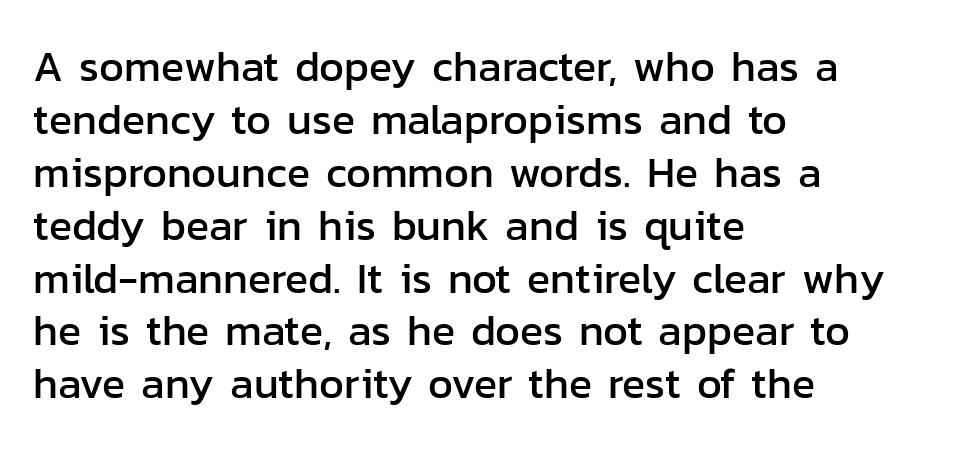
{"serif": "no", "italic": "no", "width": "normal", "stroke_contrast": "low", "x_height": "medium", "monospaced": "no", "underline": "no", "align": "left", "line_spacing_ratio": 1.23, "letter_spacing": "normal", "letter_spacing_em": 0.0, "glyph_px": 43}
